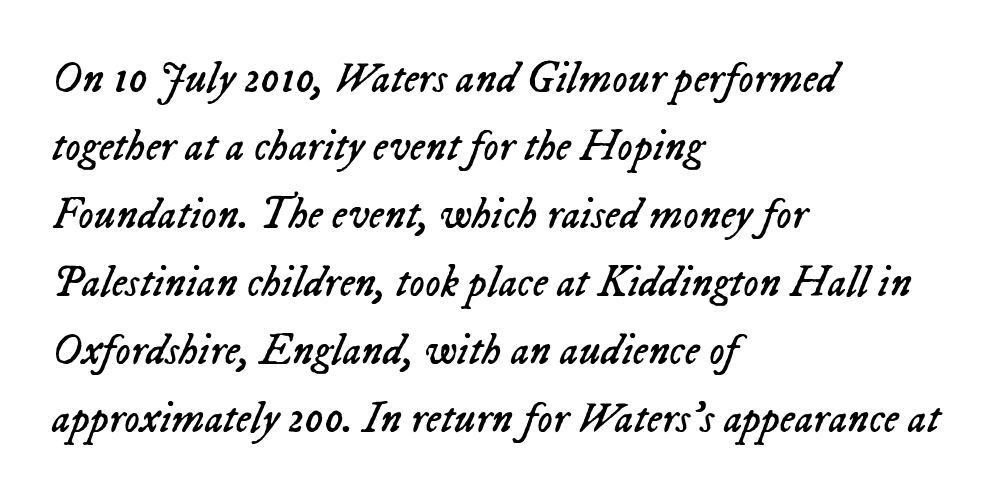
{"italic": "yes", "lean": "right", "slant_degrees": 23, "bold": "no", "weight": "regular", "width": "normal", "stroke_contrast": "low", "x_height": "medium", "monospaced": "no", "underline": "no", "align": "left", "line_spacing": "normal", "line_spacing_ratio": 1.58, "letter_spacing": "normal", "letter_spacing_em": 0.0, "glyph_px": 43}
